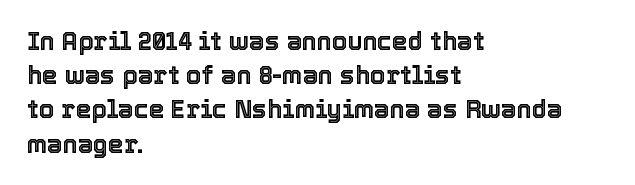
{"italic": "no", "underline": "no", "align": "left", "line_spacing": "normal", "line_spacing_ratio": 1.37, "letter_spacing": "normal", "letter_spacing_em": 0.0, "glyph_px": 25}
